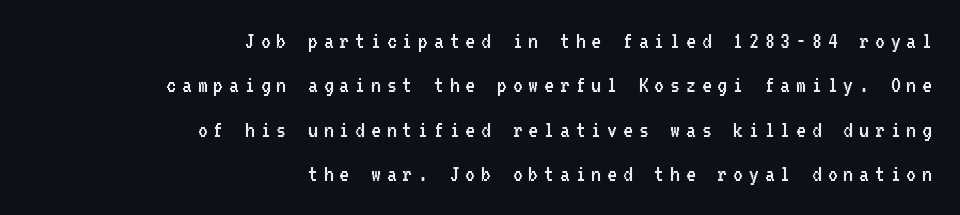
The image shows 25 px text type, upright; set right-aligned, line spacing 1.78x, unusually wide letter spacing (+0.23 em), not underlined.
